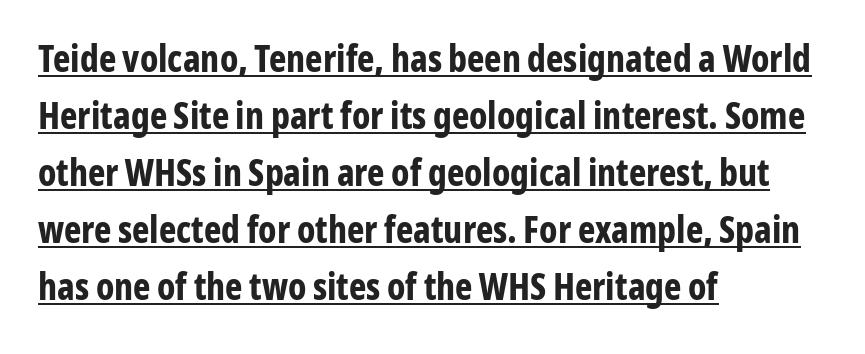
The image shows 37 px bold, condensed sans-serif type, upright; set left-aligned, normal line spacing (1.54x), normal letter spacing, underlined; low stroke contrast and a medium x-height.
